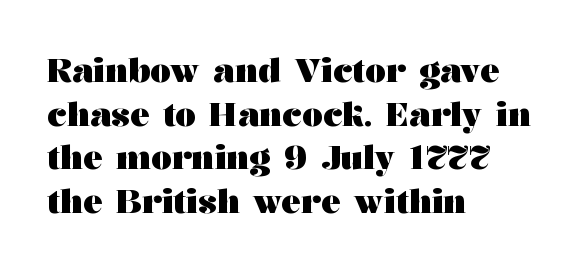
Q: Is the text bold? A: Yes.
Q: Is the text italic (slanted)? A: No, it is upright.
Q: Is the typeface a serif or a sans-serif typeface? A: Serif.
Q: Is the text underlined? A: No.
Q: How is the paragraph aligned? A: Left-aligned.
Q: Is the spacing between letters normal or unusually wide? A: Normal.
Q: Is the spacing between lines tight, normal or loose? A: Normal.
Q: Width (condensed, normal, or wide)? A: Wide.
Q: Stroke contrast? A: Medium.
Q: x-height? A: Medium.
Q: Monospaced? A: No.
